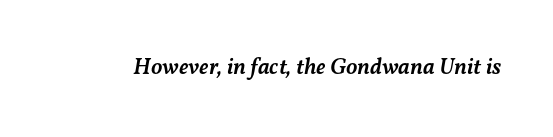
{"italic": "yes", "lean": "right", "slant_degrees": 11, "bold": "semi", "underline": "no", "letter_spacing": "normal", "letter_spacing_em": 0.0, "glyph_px": 23}
